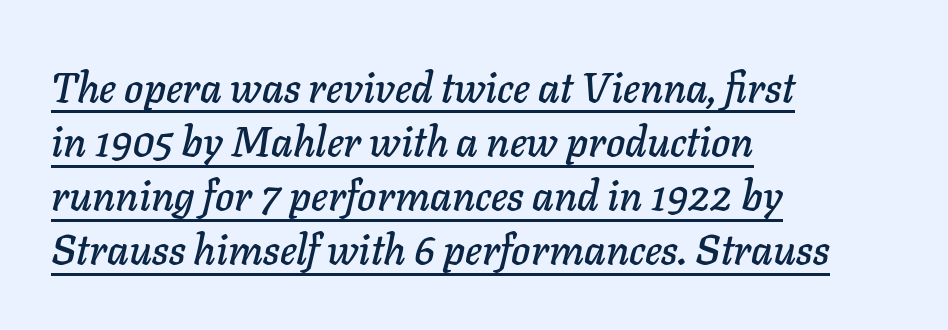
{"italic": "yes", "lean": "right", "slant_degrees": 11, "width": "normal", "stroke_contrast": "low", "x_height": "medium", "monospaced": "no", "underline": "yes", "align": "left", "line_spacing": "normal", "line_spacing_ratio": 1.32, "letter_spacing": "normal", "letter_spacing_em": 0.0, "glyph_px": 41}
